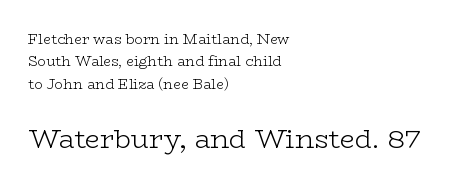
The image shows 27 px text type, upright; set left-aligned, normal line spacing (1.6x), normal letter spacing, not underlined; the second (bottom) block is 1.93x larger.
